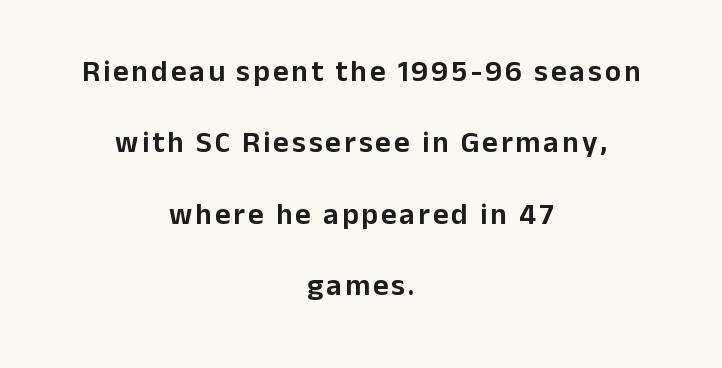
The image shows 30 px sans-serif type, upright; set centered, loose line spacing (2.38x), not underlined; low stroke contrast and a medium x-height.
